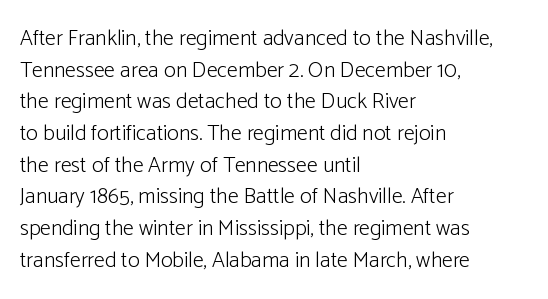
{"italic": "no", "bold": "no", "underline": "no", "align": "left", "line_spacing": "normal", "line_spacing_ratio": 1.44, "letter_spacing": "normal", "letter_spacing_em": 0.0, "glyph_px": 22}
